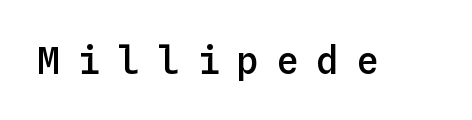
Q: Is the text bold? A: Semi-bold.
Q: Is the text italic (slanted)? A: No, it is upright.
Q: Is the text underlined? A: No.
Q: Is the spacing between letters normal or unusually wide? A: Unusually wide.
Q: Width (condensed, normal, or wide)? A: Normal.
Q: Stroke contrast? A: Low.
Q: x-height? A: Medium.
Q: Monospaced? A: Yes.
